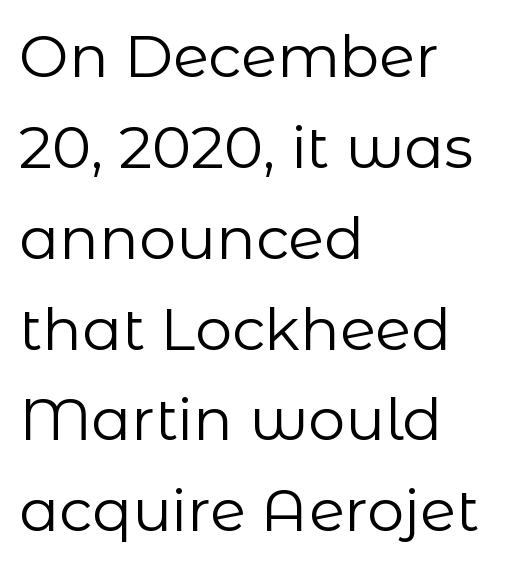
{"serif": "no", "italic": "no", "bold": "no", "weight": "regular", "width": "normal", "stroke_contrast": "low", "x_height": "medium", "monospaced": "no", "underline": "no", "align": "left", "line_spacing": "normal", "line_spacing_ratio": 1.54, "letter_spacing": "normal", "letter_spacing_em": 0.0, "glyph_px": 59}
